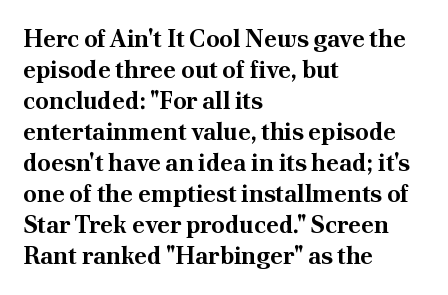
{"italic": "no", "bold": "yes", "underline": "no", "align": "left", "line_spacing": "normal", "line_spacing_ratio": 1.29, "letter_spacing": "normal", "letter_spacing_em": 0.0, "glyph_px": 24}
